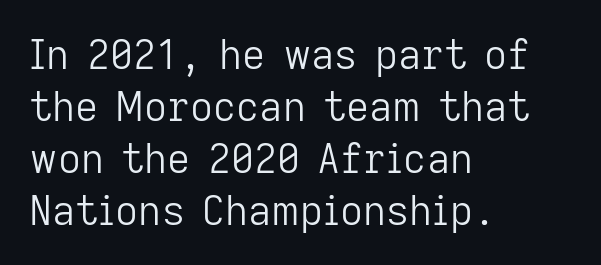
The image shows 40 px light sans-serif type, upright; set left-aligned, normal line spacing (1.3x), normal letter spacing, not underlined; low stroke contrast and a medium x-height.
